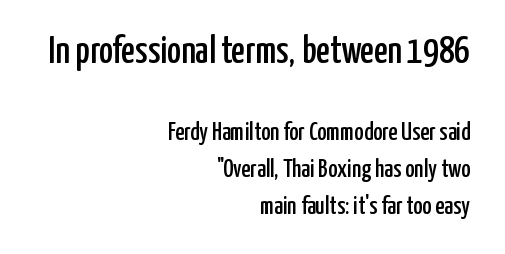
This is the regular roman posture of the typeface. One glance says typical: line gaps are just what's usual. The rendering uses natural spacing where letterforms have individual widths. Students, note that the glyphs here touch the page at normal intervals.
